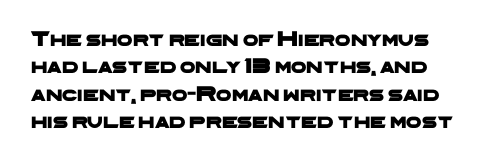
The image shows 22 px text type; set normal line spacing (1.25x), normal letter spacing, not underlined.
